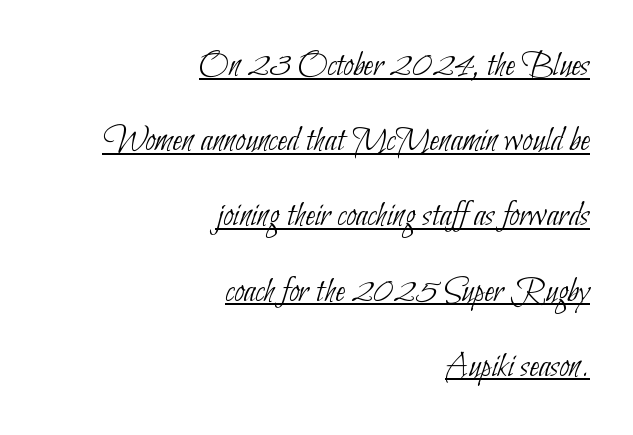
{"serif": "no", "bold": "no", "weight": "thin", "width": "condensed", "stroke_contrast": "low", "x_height": "small", "monospaced": "no", "underline": "yes", "align": "right", "line_spacing": "loose", "line_spacing_ratio": 2.09, "letter_spacing": "normal", "letter_spacing_em": 0.0, "glyph_px": 36}
